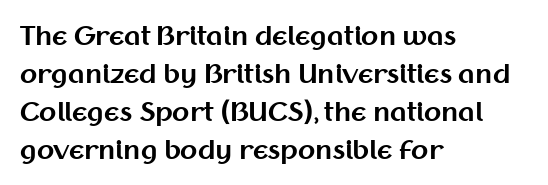
The image shows 25 px bold type, upright; set left-aligned, normal line spacing (1.52x), normal letter spacing, not underlined.
